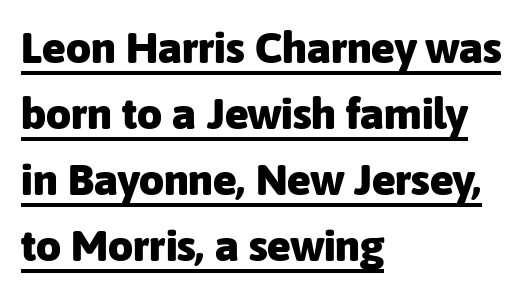
The image shows 44 px heavy sans-serif type, upright; set left-aligned, normal line spacing (1.5x), normal letter spacing, underlined; low stroke contrast and a medium x-height.
